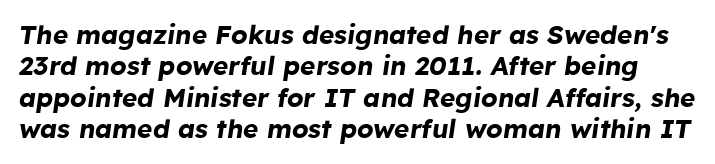
Q: Is the text bold? A: Yes.
Q: Is the text italic (slanted)? A: Yes, it leans right by about 8 degrees.
Q: Is the text underlined? A: No.
Q: Is the spacing between letters normal or unusually wide? A: Normal.
